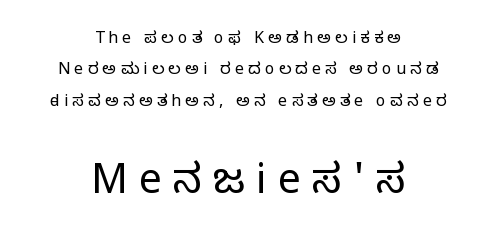
The typesetter chose a symmetrical, centered arrangement here. What stands out about the letter spacing? Its width — letters are far apart. Students, observe: this is what heavily led, spacious text looks like. This sample has the flowing, uneven cadence of proportional lettering. Unbolded letterforms with no extra heft. Little horizontal feet cap the strokes, marking this as serif type.
